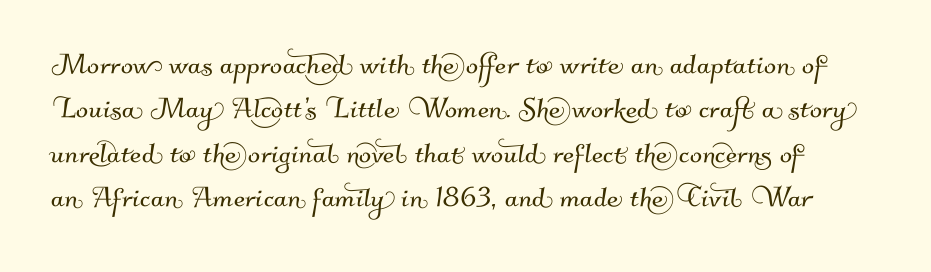
{"serif": "no", "width": "normal", "stroke_contrast": "medium", "x_height": "small", "monospaced": "no", "underline": "no", "line_spacing_ratio": 1.23, "letter_spacing": "normal", "letter_spacing_em": 0.0, "glyph_px": 36}
